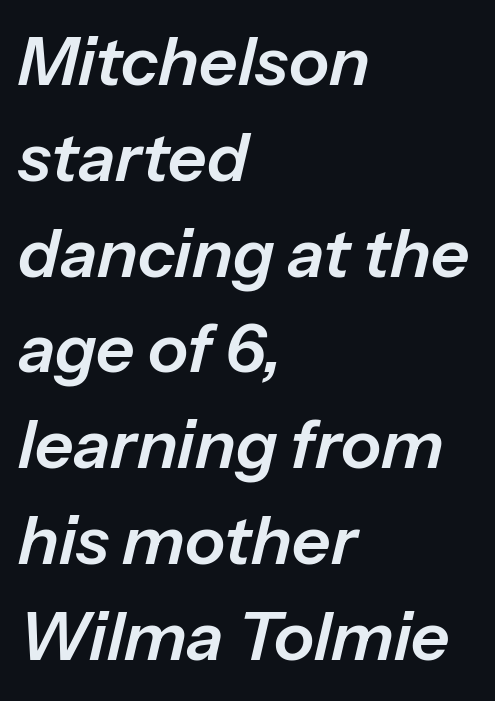
Q: Is the text italic (slanted)? A: Yes, it leans right by about 13 degrees.
Q: Is the text underlined? A: No.
Q: How is the paragraph aligned? A: Left-aligned.
Q: Is the spacing between letters normal or unusually wide? A: Normal.
Q: Is the spacing between lines tight, normal or loose? A: Normal.
Q: Width (condensed, normal, or wide)? A: Normal.
Q: Stroke contrast? A: Low.
Q: x-height? A: Medium.
Q: Monospaced? A: No.
